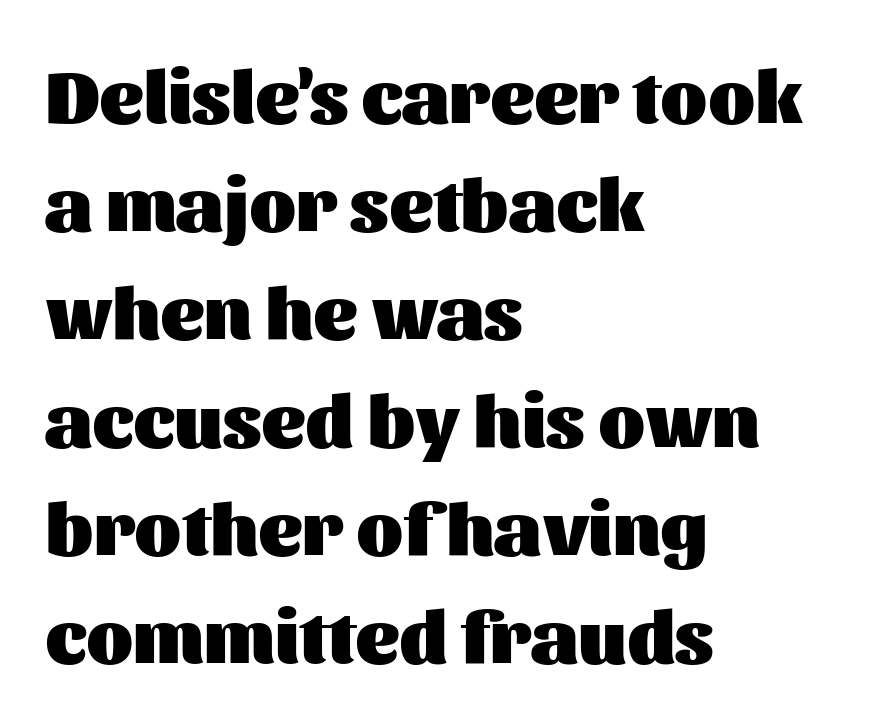
The image shows 76 px heavy sans-serif type, upright; set left-aligned, normal line spacing (1.42x), normal letter spacing, not underlined; medium stroke contrast and a medium x-height.
